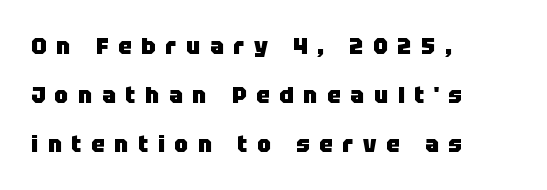
{"italic": "no", "bold": "yes", "underline": "no", "align": "left", "line_spacing": "loose", "line_spacing_ratio": 2.13, "letter_spacing": "wide", "letter_spacing_em": 0.42, "glyph_px": 23}
